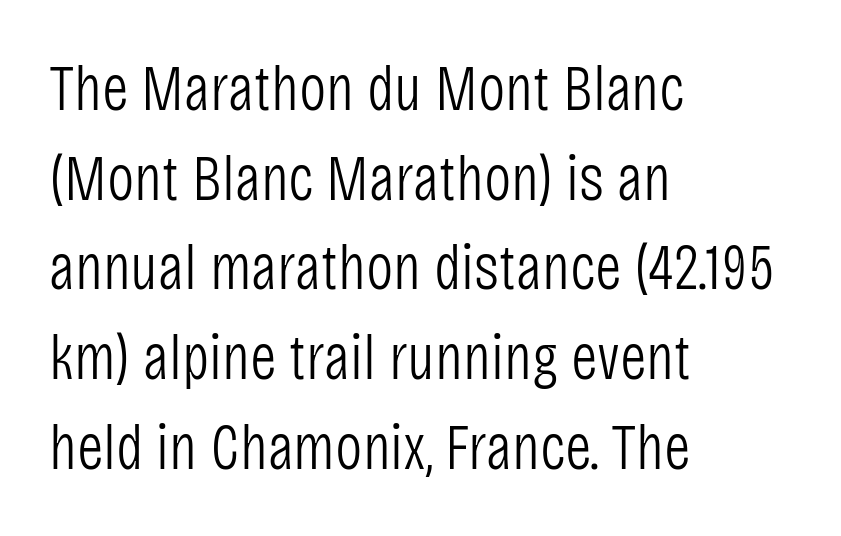
{"serif": "no", "italic": "no", "bold": "no", "weight": "light", "width": "condensed", "stroke_contrast": "low", "x_height": "large", "monospaced": "no", "underline": "no", "align": "left", "line_spacing": "normal", "line_spacing_ratio": 1.38, "letter_spacing": "normal", "letter_spacing_em": 0.0, "glyph_px": 65}
